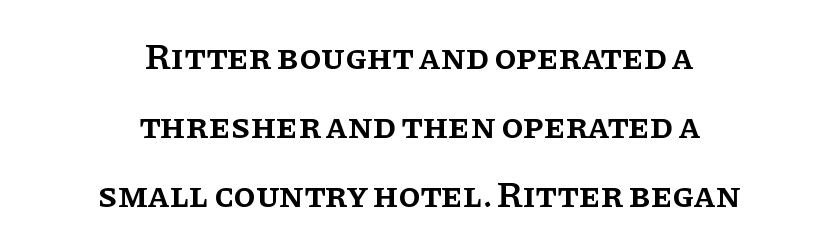
Q: Is the text bold? A: Semi-bold.
Q: Is the text italic (slanted)? A: No, it is upright.
Q: Is the typeface a serif or a sans-serif typeface? A: Serif.
Q: Is the text underlined? A: No.
Q: How is the paragraph aligned? A: Centered.
Q: Is the spacing between letters normal or unusually wide? A: Normal.
Q: Is the spacing between lines tight, normal or loose? A: Loose.
Q: Width (condensed, normal, or wide)? A: Normal.
Q: Stroke contrast? A: Low.
Q: x-height? A: Large.
Q: Monospaced? A: No.
